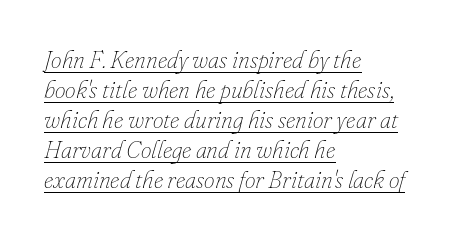
{"italic": "yes", "lean": "right", "slant_degrees": 16, "bold": "no", "underline": "yes", "align": "left", "line_spacing": "normal", "line_spacing_ratio": 1.25, "letter_spacing": "normal", "letter_spacing_em": 0.0, "glyph_px": 24}
